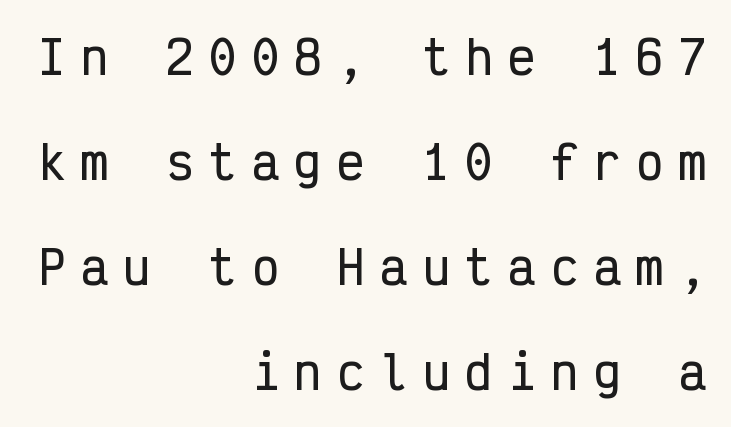
Stroke terminals: plain, sans-serif. One glance says open: line gaps are wider than usual. The passage shown is typed in a monospace face where columns stay perfectly aligned. The space directly below the letters is spotless. Students, note that the glyphs here are deliberately spaced far apart.
